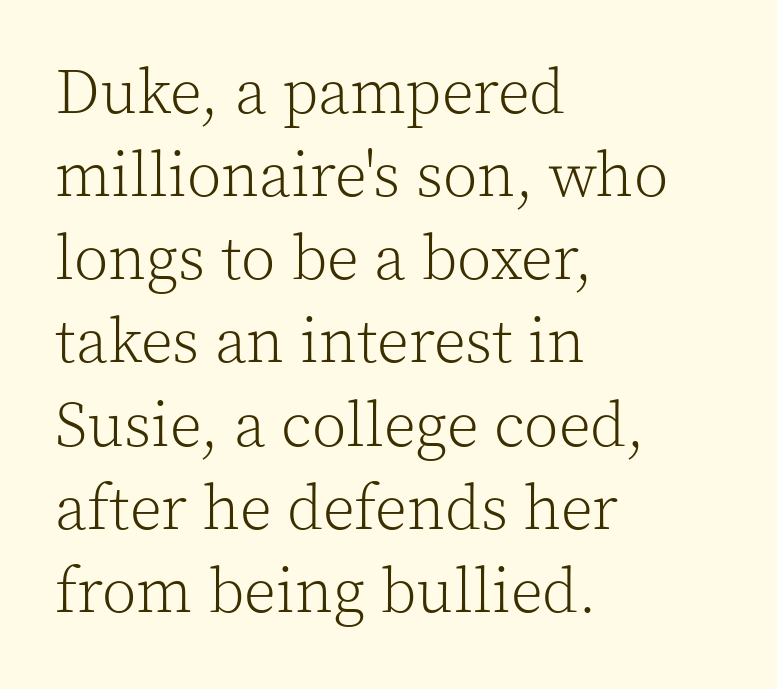
Q: Is the text bold? A: No.
Q: Is the text italic (slanted)? A: No, it is upright.
Q: Is the typeface a serif or a sans-serif typeface? A: Serif.
Q: Is the text underlined? A: No.
Q: How is the paragraph aligned? A: Left-aligned.
Q: Is the spacing between letters normal or unusually wide? A: Normal.
Q: Is the spacing between lines tight, normal or loose? A: Normal.
Q: Width (condensed, normal, or wide)? A: Normal.
Q: x-height? A: Medium.
Q: Monospaced? A: No.
